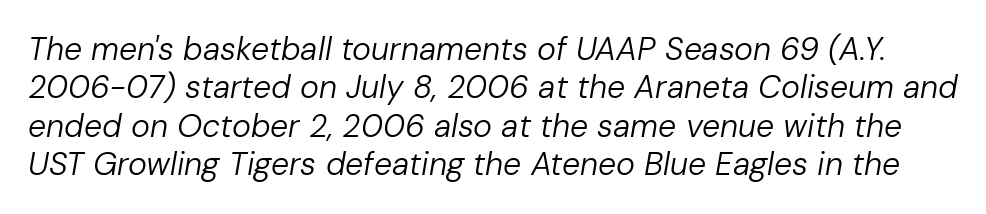
The image shows 32 px regular-weight type, italic (leaning right); set line spacing 1.2x, normal letter spacing, not underlined; low stroke contrast and a medium x-height.
